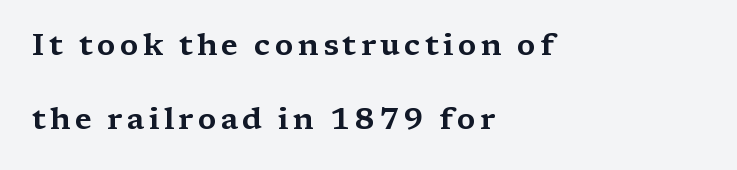
{"serif": "yes", "italic": "no", "width": "wide", "stroke_contrast": "medium", "x_height": "medium", "monospaced": "no", "underline": "no", "align": "left", "line_spacing": "loose", "line_spacing_ratio": 2.47, "glyph_px": 30}
